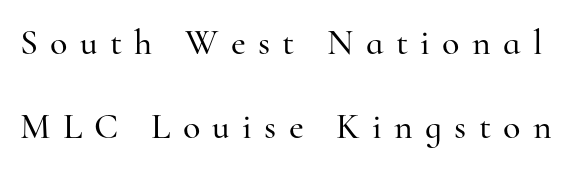
The image shows 36 px serif type, upright; set loose line spacing (2.33x), unusually wide letter spacing (+0.34 em), not underlined; high stroke contrast and a small x-height.
